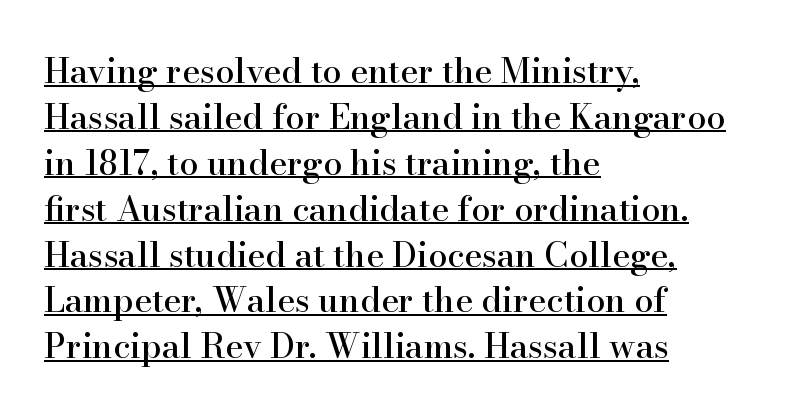
The image shows 34 px serif type, upright; set left-aligned, normal line spacing (1.35x), normal letter spacing, underlined; high stroke contrast and a small x-height.
